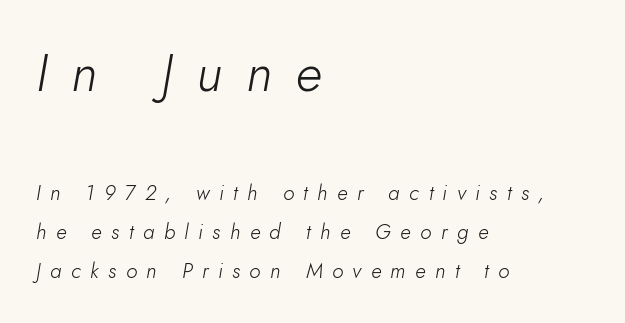
The image shows 53 px light type, italic (leaning right); set left-aligned, line spacing 1.87x, unusually wide letter spacing (+0.45 em), not underlined; the first (top) block is 2.52x larger; low stroke contrast and a small x-height.
